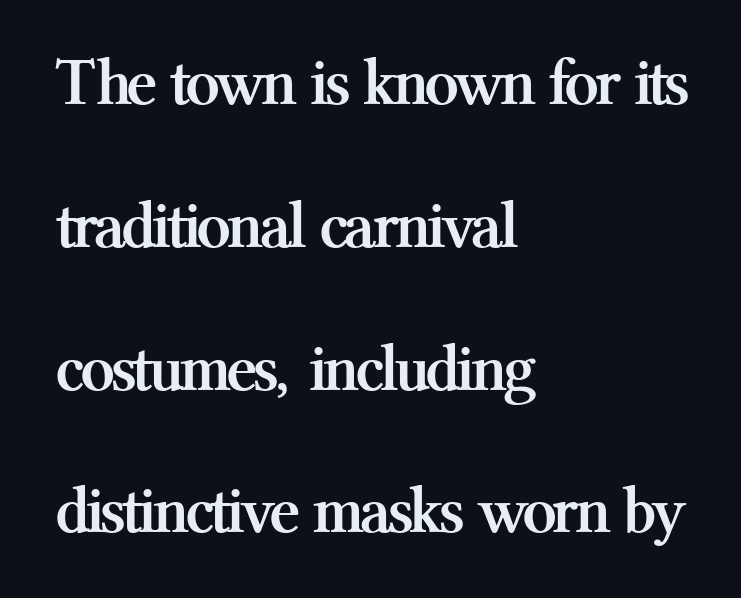
{"serif": "yes", "italic": "no", "bold": "yes", "weight": "semibold", "width": "normal", "stroke_contrast": "medium", "x_height": "medium", "monospaced": "no", "underline": "no", "align": "left", "line_spacing": "loose", "line_spacing_ratio": 2.1, "letter_spacing": "normal", "letter_spacing_em": 0.0, "glyph_px": 68}
